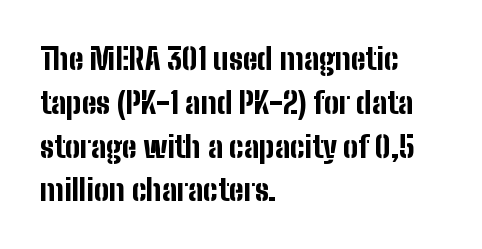
{"serif": "no", "italic": "no", "bold": "yes", "weight": "bold", "width": "condensed", "stroke_contrast": "low", "x_height": "medium", "monospaced": "no", "underline": "no", "align": "left", "line_spacing": "normal", "line_spacing_ratio": 1.46, "letter_spacing": "normal", "letter_spacing_em": 0.0, "glyph_px": 30}
